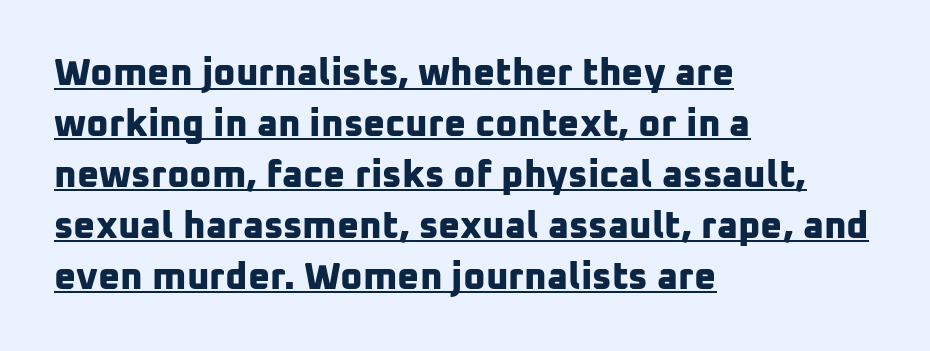
The image shows 38 px bold sans-serif type; set left-aligned, normal line spacing (1.34x), normal letter spacing, underlined; low stroke contrast and a medium x-height.
